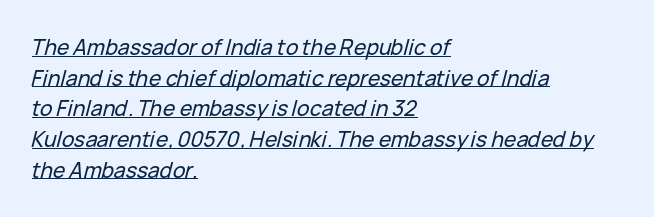
Q: Is the text italic (slanted)? A: Yes, it leans right by about 15 degrees.
Q: Is the text underlined? A: Yes.
Q: How is the paragraph aligned? A: Left-aligned.
Q: Is the spacing between letters normal or unusually wide? A: Normal.
Q: Is the spacing between lines tight, normal or loose? A: Normal.
